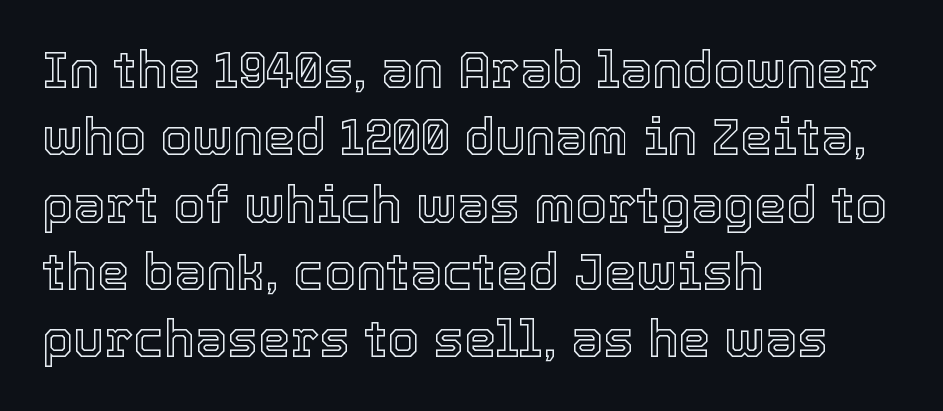
{"italic": "no", "width": "normal", "x_height": "medium", "monospaced": "no", "underline": "no", "align": "left", "line_spacing": "normal", "line_spacing_ratio": 1.32, "letter_spacing": "normal", "letter_spacing_em": 0.0, "glyph_px": 51}
